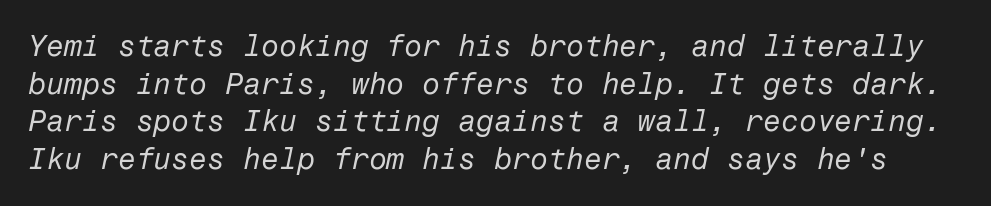
The image shows 29 px regular-weight type, italic (leaning right); set normal line spacing (1.3x), normal letter spacing, not underlined; low stroke contrast and a medium x-height.
